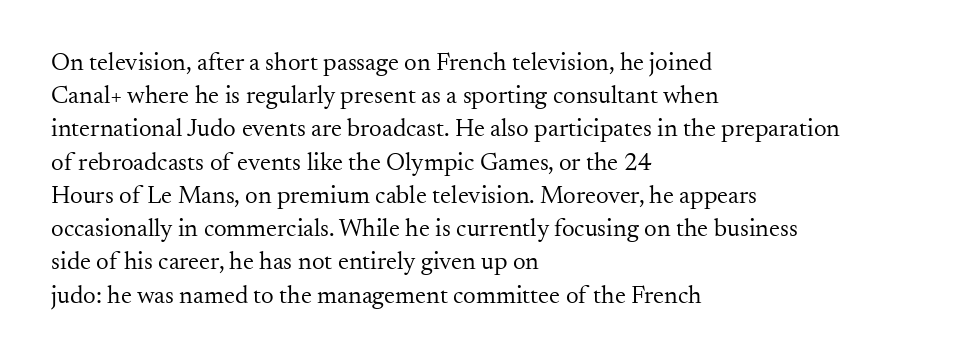
Q: Is the text bold? A: No.
Q: Is the text italic (slanted)? A: No, it is upright.
Q: Is the text underlined? A: No.
Q: How is the paragraph aligned? A: Left-aligned.
Q: Is the spacing between letters normal or unusually wide? A: Normal.
Q: Is the spacing between lines tight, normal or loose? A: Normal.
